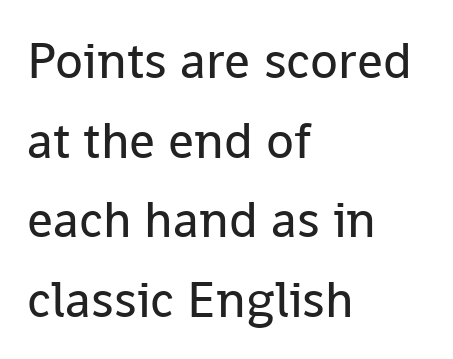
The image shows 51 px regular-weight sans-serif type, upright; set left-aligned, normal line spacing (1.56x), normal letter spacing, not underlined; low stroke contrast and a medium x-height.
